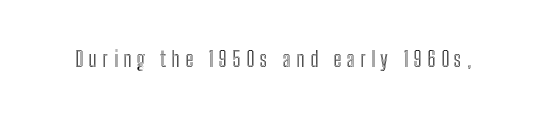
The gaps between neighbouring characters are conspicuously large. The baseline area is clear. Does the lettering tilt? It doesn't — this is upright.
